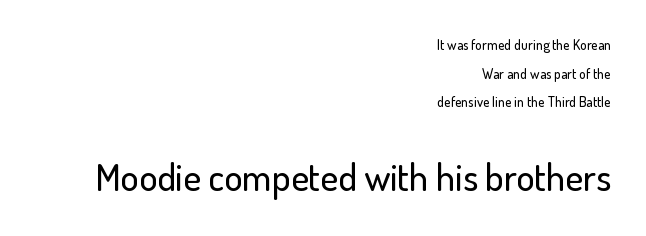
No feet cap the strokes, marking this as sans-serif type. Visually the block forms a straight wall on the right and a jagged coastline on the left. Between these two stacked blocks, the lower one wins on size. This sample has the flowing, uneven cadence of proportional lettering.
